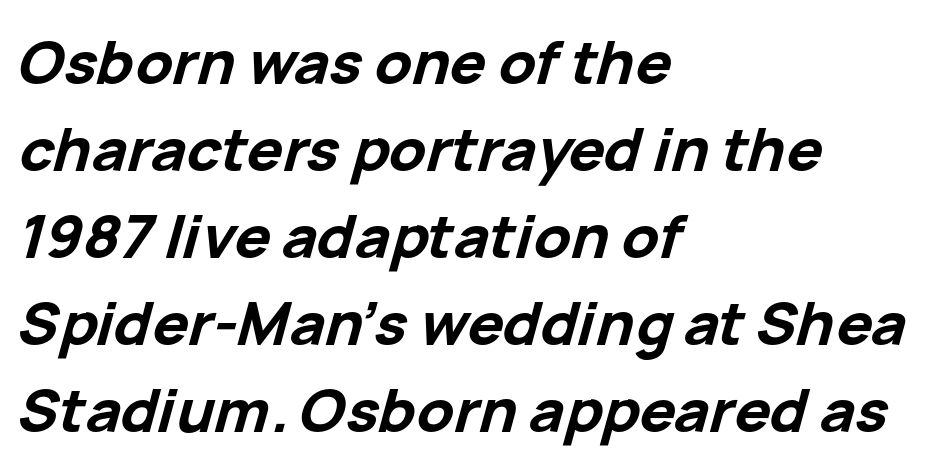
The image shows 60 px bold type, italic (leaning right); set left-aligned, normal line spacing (1.45x), normal letter spacing, not underlined; low stroke contrast and a medium x-height.
